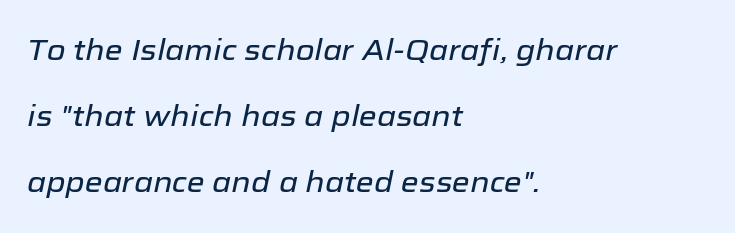
How would I describe the line gaps? Wide and relaxed. If you drew a ruler down the left edge, every line would touch it. The words here are not underlined. Inter-character spacing is left at the font's built-in metrics. The passage shown leans; its letterforms are oblique.
